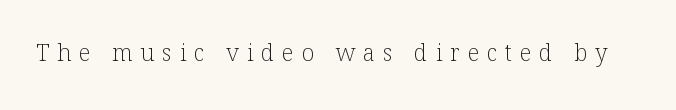
{"italic": "no", "bold": "no", "underline": "no", "letter_spacing": "wide", "letter_spacing_em": 0.34, "glyph_px": 23}
